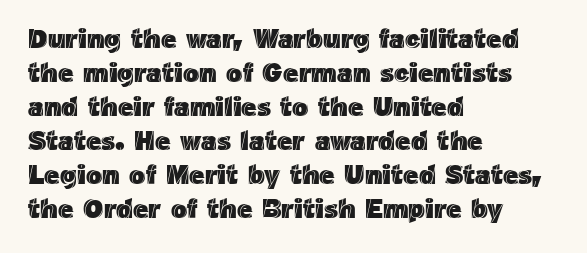
{"italic": "no", "underline": "no", "align": "left", "line_spacing": "normal", "line_spacing_ratio": 1.26, "letter_spacing": "normal", "letter_spacing_em": 0.0, "glyph_px": 27}
